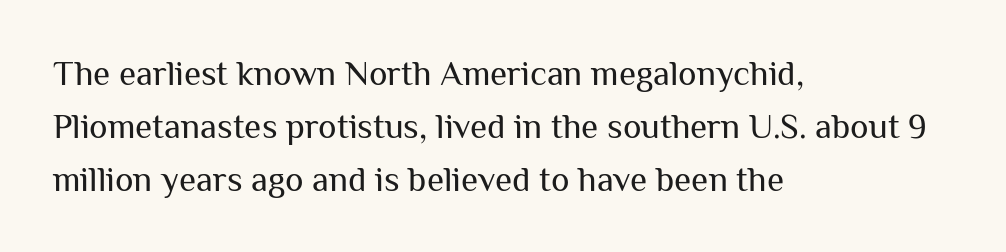
Q: Is the text bold? A: No.
Q: Is the text italic (slanted)? A: No, it is upright.
Q: Is the typeface a serif or a sans-serif typeface? A: Sans-serif.
Q: Is the text underlined? A: No.
Q: How is the paragraph aligned? A: Left-aligned.
Q: Is the spacing between letters normal or unusually wide? A: Normal.
Q: Is the spacing between lines tight, normal or loose? A: Normal.
Q: Width (condensed, normal, or wide)? A: Normal.
Q: Stroke contrast? A: Medium.
Q: x-height? A: Medium.
Q: Monospaced? A: No.
